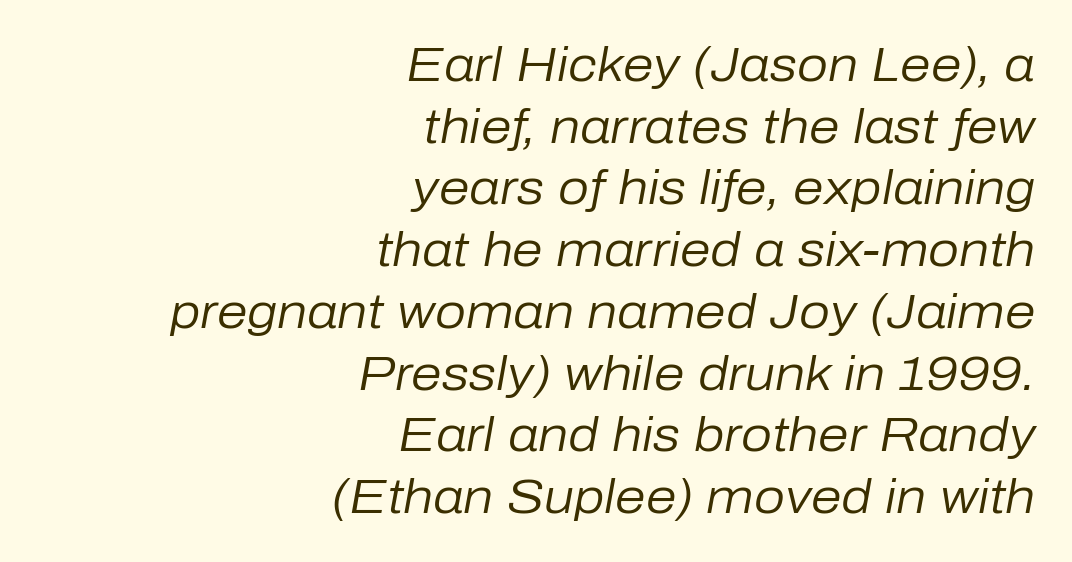
Would a proofreader flag this as italicized? Yes. Is this a fixed-width face? No — the glyphs have proportional, varying widths. Caption: standard tracking, unaltered. In CSS terms this would be text-align: right.
